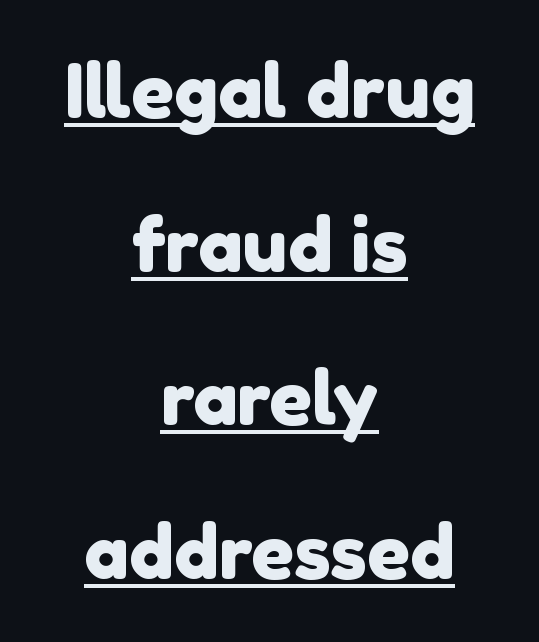
Does extra space separate the letters? No, they use regular spacing. Nope, no serifs anywhere on these letters. Notice how the passage keeps no hard edge, just a central spine. Spacing verdict: proportional, widths tailored to each character. The glyphs are accompanied by a horizontal stroke just below them. Students, observe: this is what heavily led, spacious text looks like.
